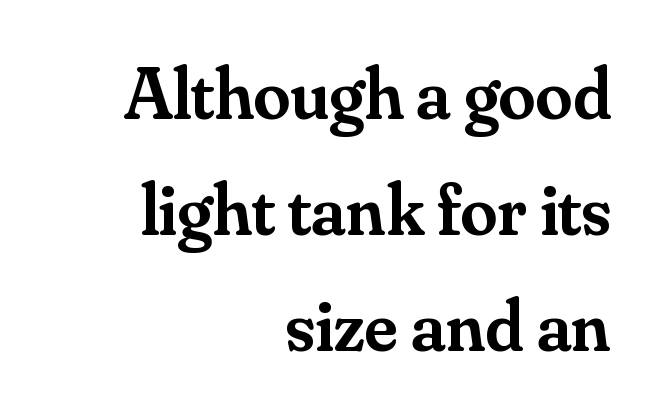
Note: serifs present on the glyphs. Observe the ordinary spacing: letters are neighbours, not strangers. You could not count columns in this text — the font is proportionally spaced. Posture: straight, roman, zero tilt.
